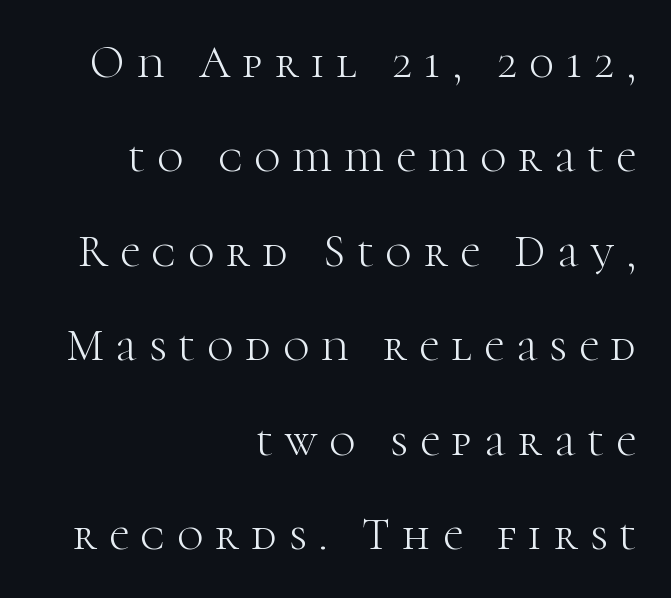
The image shows 45 px light serif type, upright; set right-aligned, loose line spacing (2.1x), unusually wide letter spacing (+0.27 em), not underlined; high stroke contrast and a medium x-height.
